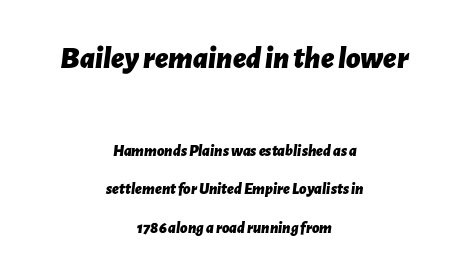
The image shows 31 px bold type, italic (leaning right); set centered, loose line spacing (2.41x), normal letter spacing, not underlined; the first (top) block is 1.94x larger; low stroke contrast and a medium x-height.
